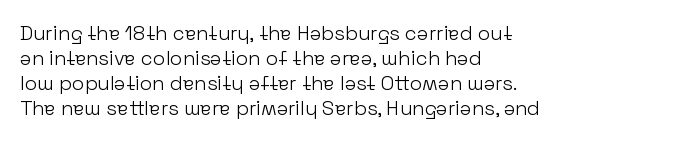
Underline: absent. These glyphs show unthickened strokes, regular width or finer. The leading is moderate, giving the passage an even texture. Upright lettering throughout.
